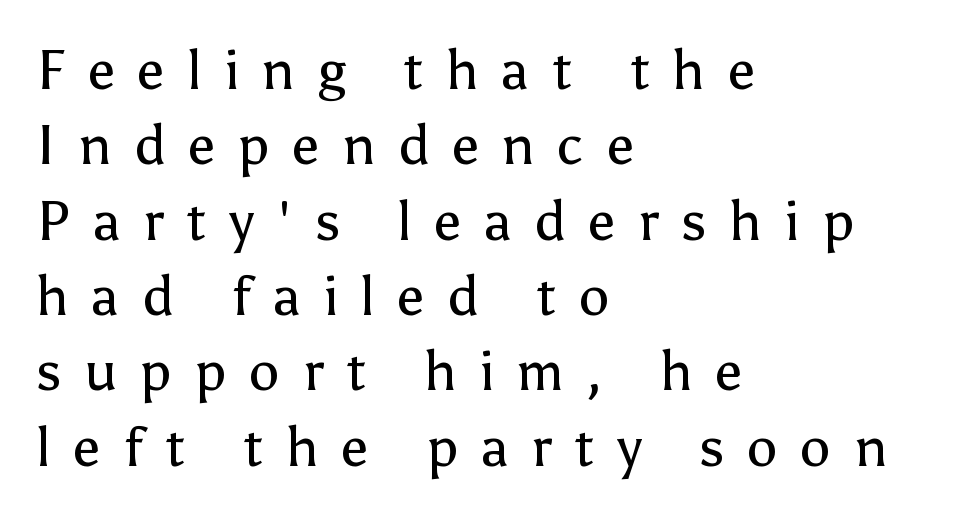
{"serif": "no", "italic": "no", "bold": "no", "weight": "regular", "width": "normal", "stroke_contrast": "low", "x_height": "medium", "monospaced": "no", "underline": "no", "align": "left", "line_spacing": "normal", "line_spacing_ratio": 1.37, "letter_spacing": "wide", "letter_spacing_em": 0.41, "glyph_px": 55}
